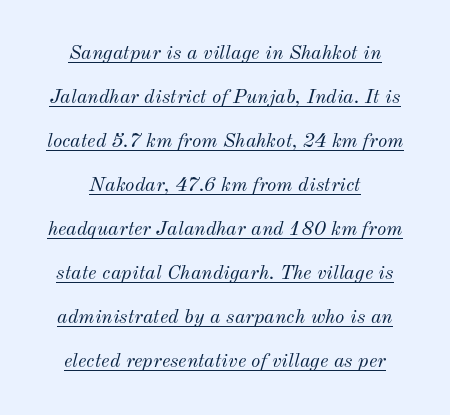
The image shows 20 px text type, italic (leaning right); set loose line spacing (2.2x), normal letter spacing, underlined.
